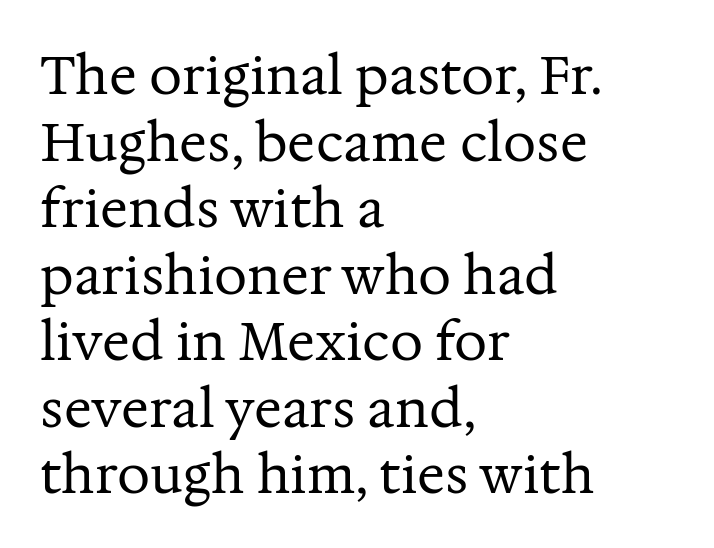
The image shows 52 px regular-weight serif type, upright; set left-aligned, normal line spacing (1.28x), normal letter spacing, not underlined; medium stroke contrast and a medium x-height.
